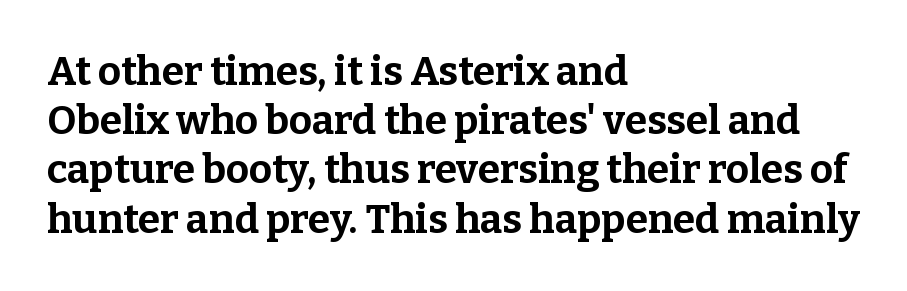
The image shows 40 px bold serif type, upright; set left-aligned, line spacing 1.23x, normal letter spacing, not underlined; low stroke contrast and a medium x-height.
